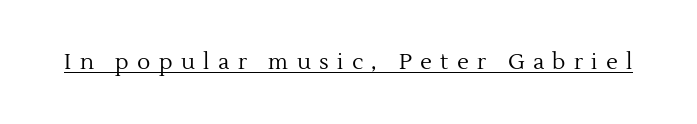
{"italic": "no", "bold": "no", "underline": "yes", "letter_spacing": "wide", "letter_spacing_em": 0.38, "glyph_px": 22}
